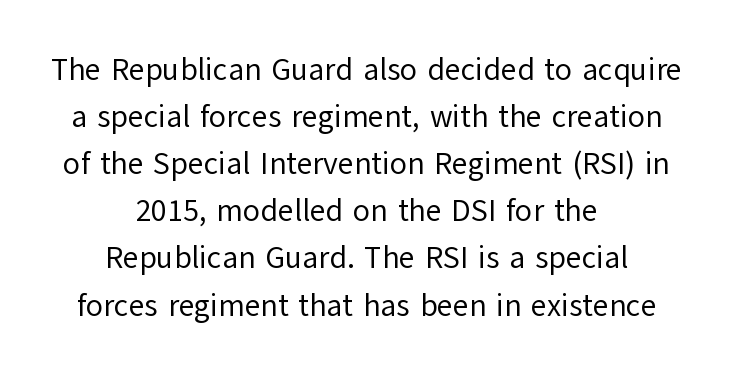
{"serif": "no", "italic": "no", "bold": "no", "weight": "regular", "width": "normal", "stroke_contrast": "low", "x_height": "medium", "monospaced": "no", "underline": "no", "align": "center", "line_spacing": "normal", "line_spacing_ratio": 1.52, "letter_spacing": "normal", "letter_spacing_em": 0.0, "glyph_px": 31}
